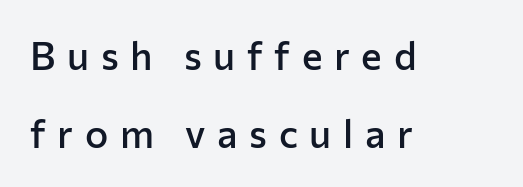
Q: Is the text bold? A: Semi-bold.
Q: Is the text italic (slanted)? A: No, it is upright.
Q: Is the typeface a serif or a sans-serif typeface? A: Sans-serif.
Q: Is the text underlined? A: No.
Q: How is the paragraph aligned? A: Left-aligned.
Q: Is the spacing between letters normal or unusually wide? A: Unusually wide.
Q: Is the spacing between lines tight, normal or loose? A: Loose.
Q: Width (condensed, normal, or wide)? A: Normal.
Q: Stroke contrast? A: Low.
Q: x-height? A: Medium.
Q: Monospaced? A: No.
